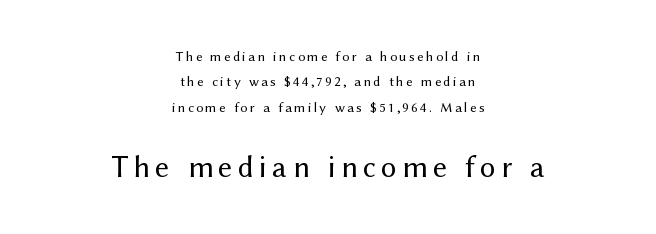
Unmarked baselines from the first word to the last. The typeface has the unassuming heft of standard copy or less. Here the second block reads like a headline and the first like body copy. Does the type have serifs? No, each stem ends abruptly. Do the characters align in a grid? No, the font is proportional.
